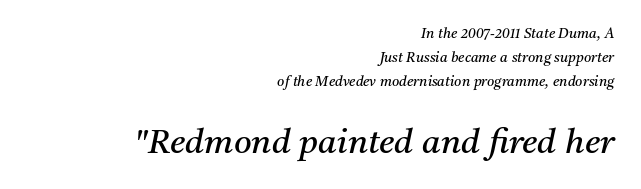
The image shows 34 px regular-weight serif type, italic (leaning right); set right-aligned, line spacing 1.73x, normal letter spacing, not underlined; the second (bottom) block is 2.43x larger; medium stroke contrast and a medium x-height.
